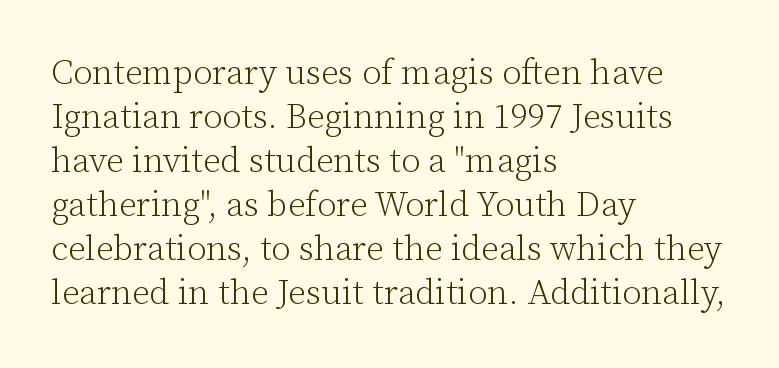
The type sits square on the baseline with zero lean. Quick note: interline space is typical. How are the letters spaced? Ordinarily, with no added tracking. Caption: face not bold, strokes unweighted.
